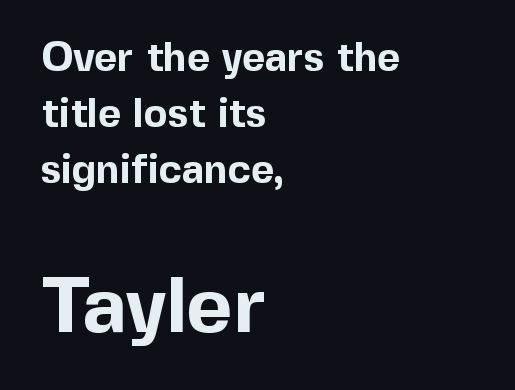
{"serif": "no", "italic": "no", "bold": "yes", "weight": "bold", "width": "normal", "x_height": "medium", "monospaced": "no", "underline": "no", "align": "left", "line_spacing": "normal", "line_spacing_ratio": 1.4, "letter_spacing": "normal", "letter_spacing_em": 0.0, "larger_block": "second", "size_ratio": 1.98, "glyph_px": 79}
